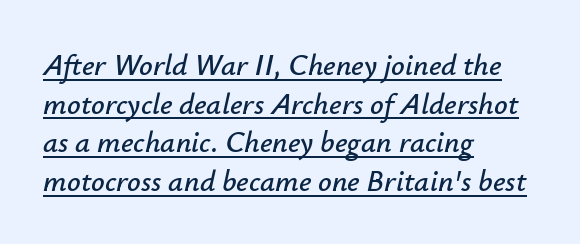
{"italic": "yes", "lean": "right", "slant_degrees": 12, "width": "normal", "stroke_contrast": "low", "x_height": "small", "monospaced": "no", "underline": "yes", "align": "left", "line_spacing": "normal", "line_spacing_ratio": 1.29, "letter_spacing": "normal", "letter_spacing_em": 0.0, "glyph_px": 30}
